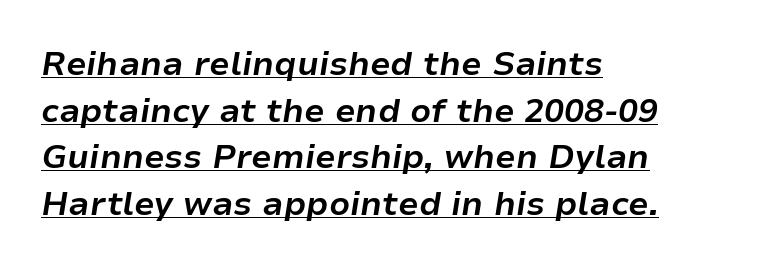
{"italic": "yes", "lean": "right", "slant_degrees": 9, "bold": "yes", "weight": "bold", "width": "normal", "stroke_contrast": "low", "x_height": "medium", "monospaced": "no", "underline": "yes", "align": "left", "line_spacing": "normal", "line_spacing_ratio": 1.41, "letter_spacing": "normal", "letter_spacing_em": 0.0, "glyph_px": 33}
